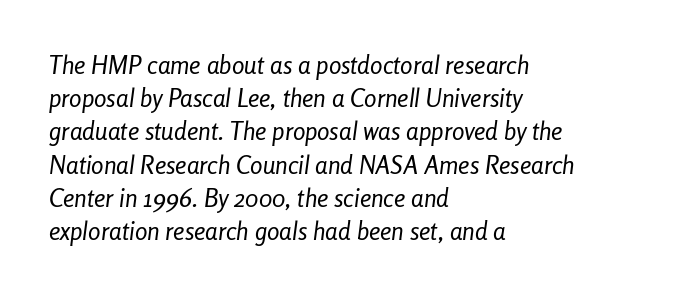
Q: Is the text bold? A: No.
Q: Is the text italic (slanted)? A: Yes, it leans right by about 8 degrees.
Q: Is the text underlined? A: No.
Q: How is the paragraph aligned? A: Left-aligned.
Q: Is the spacing between letters normal or unusually wide? A: Normal.
Q: Is the spacing between lines tight, normal or loose? A: Normal.
